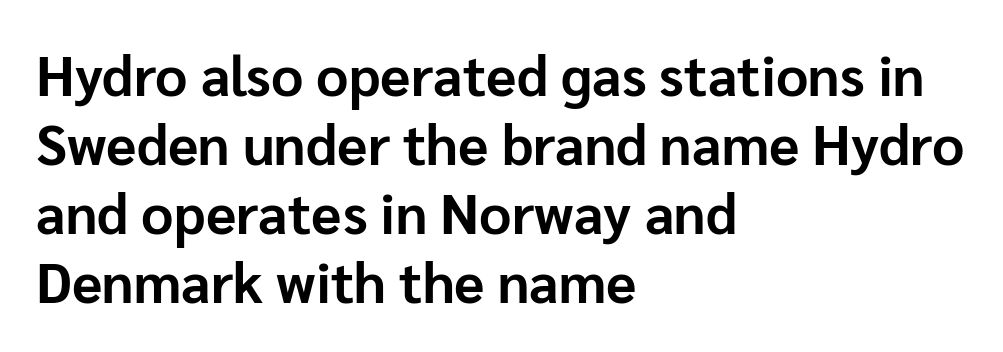
Q: Is the text bold? A: Yes.
Q: Is the text italic (slanted)? A: No, it is upright.
Q: Is the typeface a serif or a sans-serif typeface? A: Sans-serif.
Q: Is the text underlined? A: No.
Q: How is the paragraph aligned? A: Left-aligned.
Q: Is the spacing between letters normal or unusually wide? A: Normal.
Q: Width (condensed, normal, or wide)? A: Normal.
Q: Stroke contrast? A: Low.
Q: x-height? A: Medium.
Q: Monospaced? A: No.
